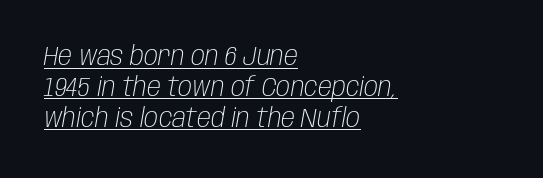
{"italic": "yes", "lean": "right", "slant_degrees": 10, "bold": "no", "underline": "yes", "align": "left", "line_spacing_ratio": 1.19, "letter_spacing": "normal", "letter_spacing_em": 0.0, "glyph_px": 26}
